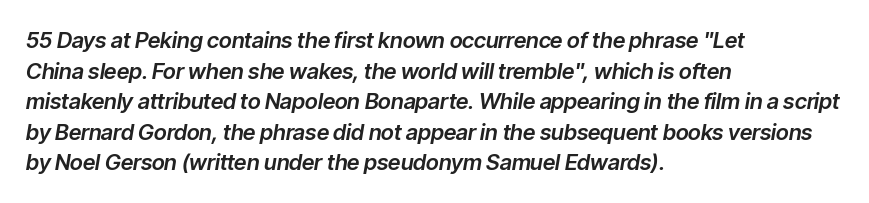
What stands out about the letter spacing? Nothing — it is the standard amount. The glyphs are unaccompanied by any horizontal stroke below them. Baseline-to-baseline distance is the conventional proportion of letter height. Yep, that's italic — everything's leaning. Horizontal alignment here is leftward, the default for most running prose.
